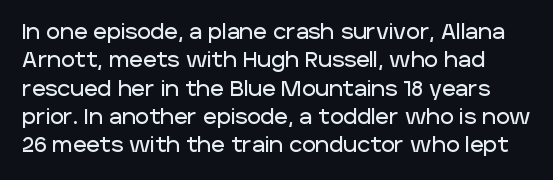
Q: Is the text italic (slanted)? A: No, it is upright.
Q: Is the text underlined? A: No.
Q: Is the spacing between letters normal or unusually wide? A: Normal.
Q: Is the spacing between lines tight, normal or loose? A: Normal.
